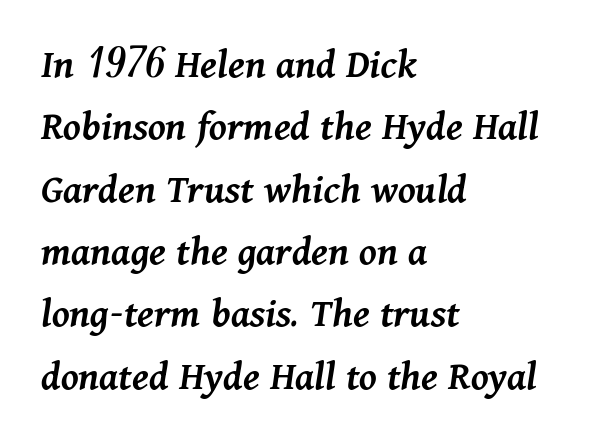
The image shows 43 px semibold type, italic (leaning right); set left-aligned, normal line spacing (1.45x), normal letter spacing, not underlined; medium stroke contrast and a medium x-height.
